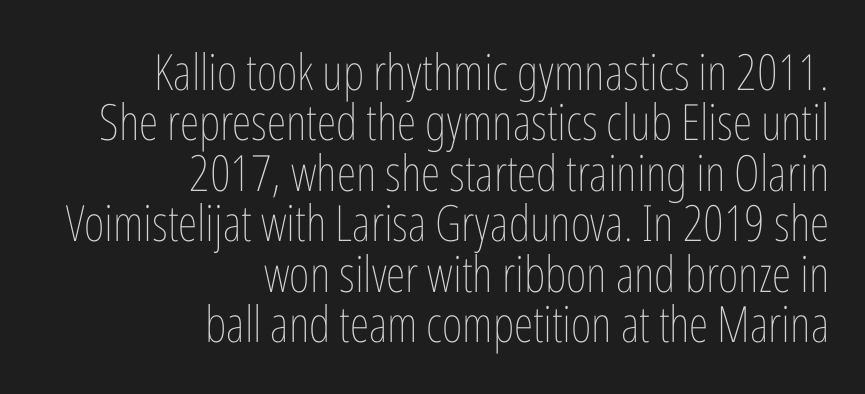
Q: Is the text bold? A: No.
Q: Is the text italic (slanted)? A: No, it is upright.
Q: Is the text underlined? A: No.
Q: How is the paragraph aligned? A: Right-aligned.
Q: Is the spacing between letters normal or unusually wide? A: Normal.
Q: Is the spacing between lines tight, normal or loose? A: Tight.
Q: Width (condensed, normal, or wide)? A: Condensed.
Q: Stroke contrast? A: Low.
Q: x-height? A: Medium.
Q: Monospaced? A: No.
